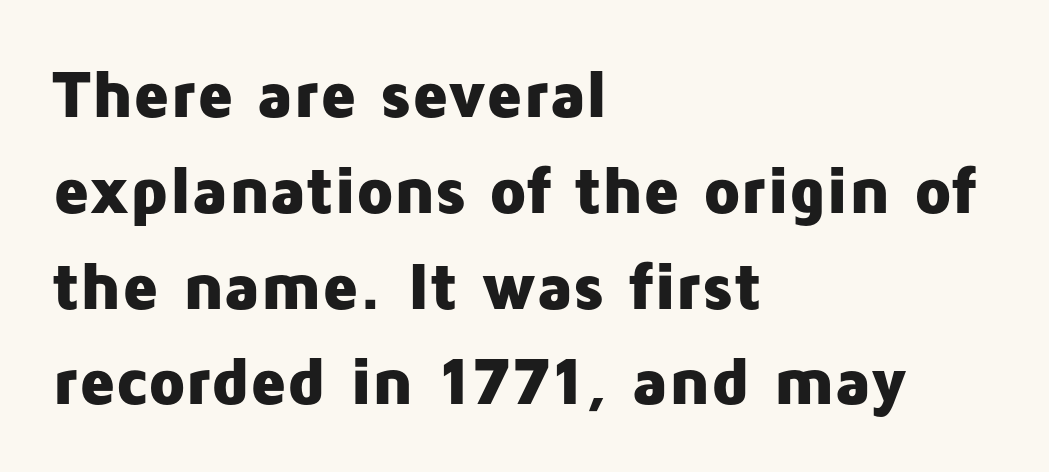
Q: Is the text bold? A: Yes.
Q: Is the text italic (slanted)? A: No, it is upright.
Q: Is the typeface a serif or a sans-serif typeface? A: Sans-serif.
Q: Is the text underlined? A: No.
Q: How is the paragraph aligned? A: Left-aligned.
Q: Is the spacing between letters normal or unusually wide? A: Normal.
Q: Is the spacing between lines tight, normal or loose? A: Normal.
Q: Width (condensed, normal, or wide)? A: Normal.
Q: Stroke contrast? A: Low.
Q: x-height? A: Medium.
Q: Monospaced? A: No.
